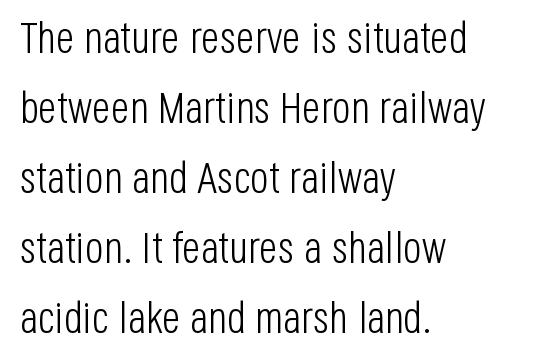
{"serif": "no", "italic": "no", "bold": "no", "weight": "light", "width": "condensed", "stroke_contrast": "low", "x_height": "large", "monospaced": "no", "underline": "no", "align": "left", "line_spacing": "normal", "line_spacing_ratio": 1.59, "letter_spacing": "normal", "letter_spacing_em": 0.0, "glyph_px": 44}
